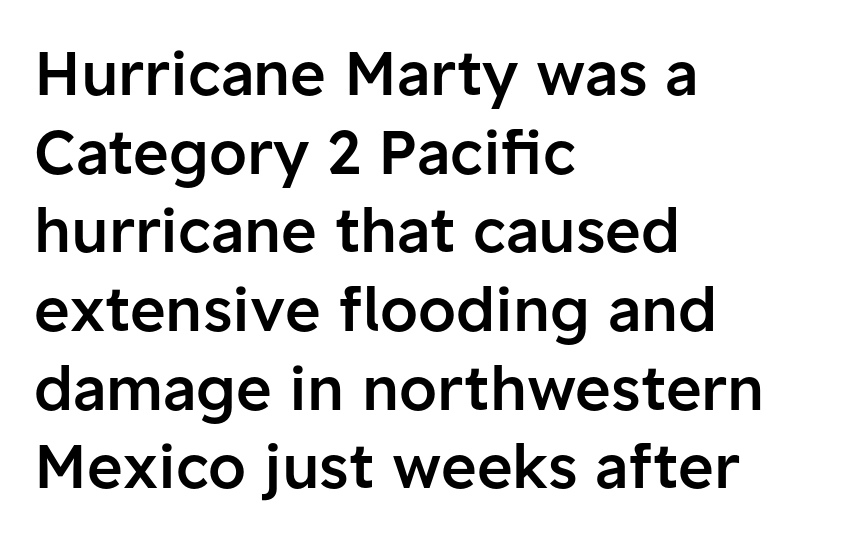
Q: Is the text bold? A: Semi-bold.
Q: Is the text italic (slanted)? A: No, it is upright.
Q: Is the typeface a serif or a sans-serif typeface? A: Sans-serif.
Q: Is the text underlined? A: No.
Q: How is the paragraph aligned? A: Left-aligned.
Q: Is the spacing between letters normal or unusually wide? A: Normal.
Q: Is the spacing between lines tight, normal or loose? A: Normal.
Q: Width (condensed, normal, or wide)? A: Normal.
Q: Stroke contrast? A: Low.
Q: x-height? A: Medium.
Q: Monospaced? A: No.
